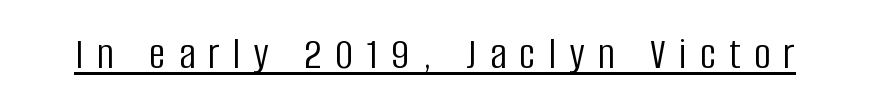
Decoration check: the copy is underlined. These lines have a slow, spaced-out rhythm from letter to letter. The face used here is a sans, in the tradition of grotesques and geometrics. No italicization has been applied; the sample stays upright. Think of a printed novel: that variable character pitch is what you see here.
